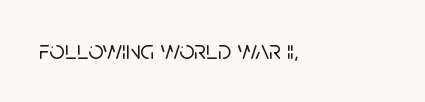
The rendering keeps characters at their native spacing. Characters remain perfectly vertical along every line. Horizontal alignment here is leftward, the default for most running prose. Rule under the text: the space is simply empty.
